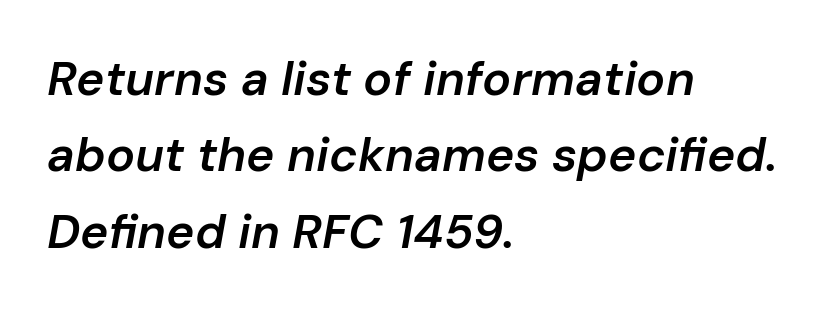
The image shows 48 px semibold type, italic (leaning right); set left-aligned, normal line spacing (1.59x), normal letter spacing, not underlined; low stroke contrast and a medium x-height.
